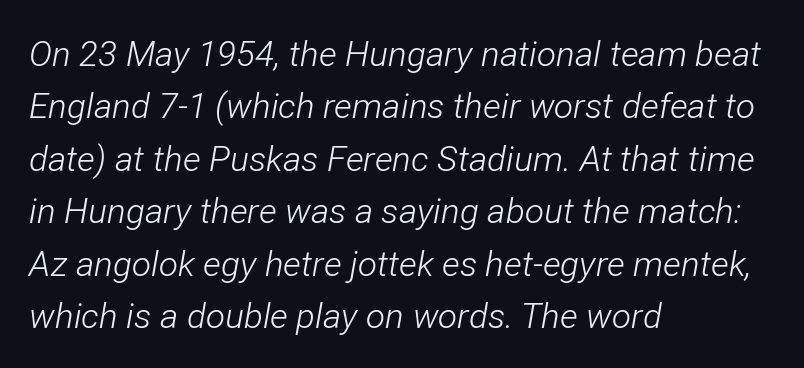
Q: Is the text bold? A: No.
Q: Is the text italic (slanted)? A: Yes, it leans right by about 12 degrees.
Q: Is the text underlined? A: No.
Q: How is the paragraph aligned? A: Left-aligned.
Q: Is the spacing between letters normal or unusually wide? A: Normal.
Q: Is the spacing between lines tight, normal or loose? A: Normal.
Q: Width (condensed, normal, or wide)? A: Condensed.
Q: Stroke contrast? A: Low.
Q: x-height? A: Medium.
Q: Monospaced? A: No.
